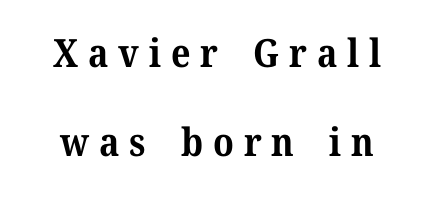
Q: Is the text bold? A: Yes.
Q: Is the text italic (slanted)? A: No, it is upright.
Q: Is the typeface a serif or a sans-serif typeface? A: Serif.
Q: Is the text underlined? A: No.
Q: Is the spacing between letters normal or unusually wide? A: Unusually wide.
Q: Is the spacing between lines tight, normal or loose? A: Loose.
Q: Width (condensed, normal, or wide)? A: Normal.
Q: Stroke contrast? A: Medium.
Q: x-height? A: Medium.
Q: Monospaced? A: No.
